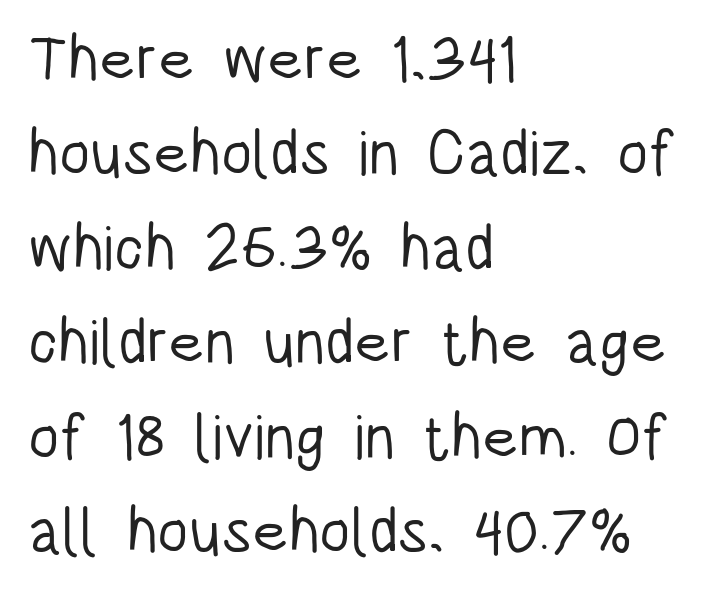
The image shows 63 px light, condensed sans-serif type, upright; set left-aligned, normal line spacing (1.5x), normal letter spacing, not underlined; low stroke contrast and a large x-height.
